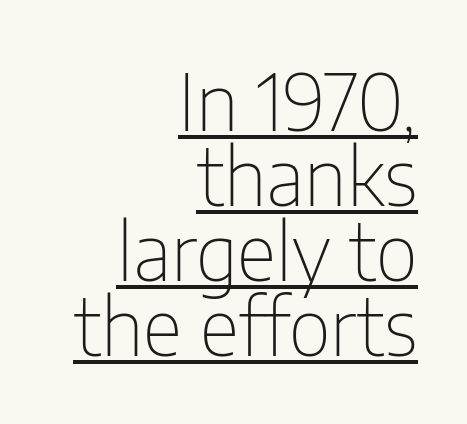
Q: Is the text bold? A: No.
Q: Is the text italic (slanted)? A: No, it is upright.
Q: Is the typeface a serif or a sans-serif typeface? A: Sans-serif.
Q: Is the text underlined? A: Yes.
Q: How is the paragraph aligned? A: Right-aligned.
Q: Is the spacing between letters normal or unusually wide? A: Normal.
Q: Is the spacing between lines tight, normal or loose? A: Tight.
Q: Width (condensed, normal, or wide)? A: Condensed.
Q: Stroke contrast? A: Low.
Q: x-height? A: Medium.
Q: Monospaced? A: No.
